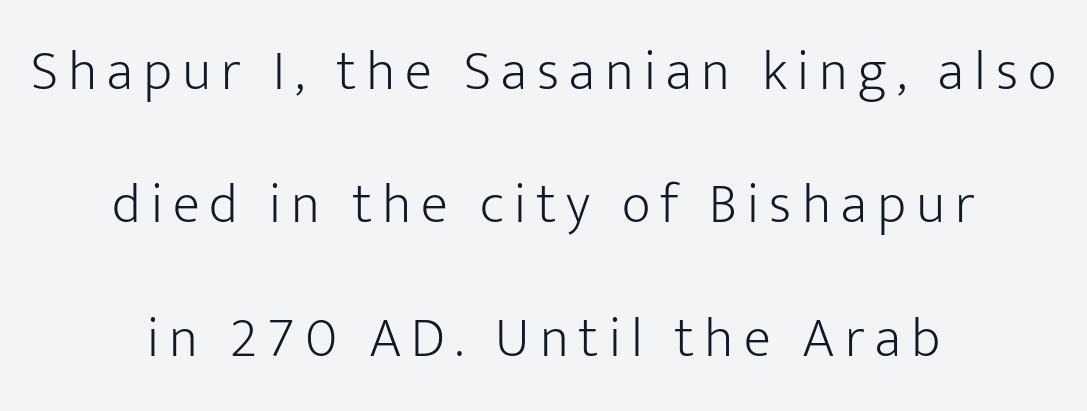
Each row of text sits above clean, open space. The font sits on the lighter half of the weight spectrum, regular included. Where is the straight margin? There isn't one; the lines are centered. The characters display no serif detailing; their extremities are plain.
